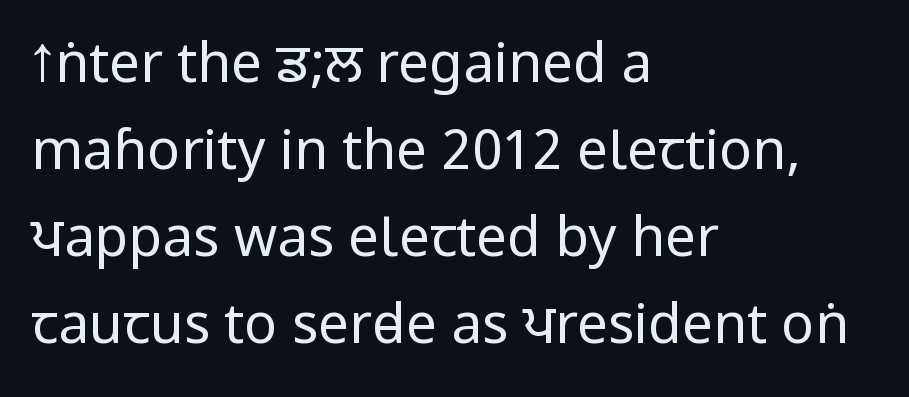
{"serif": "no", "italic": "no", "bold": "no", "weight": "regular", "width": "condensed", "stroke_contrast": "low", "underline": "no", "align": "left", "line_spacing": "normal", "line_spacing_ratio": 1.58, "letter_spacing": "normal", "letter_spacing_em": 0.0, "glyph_px": 55}
